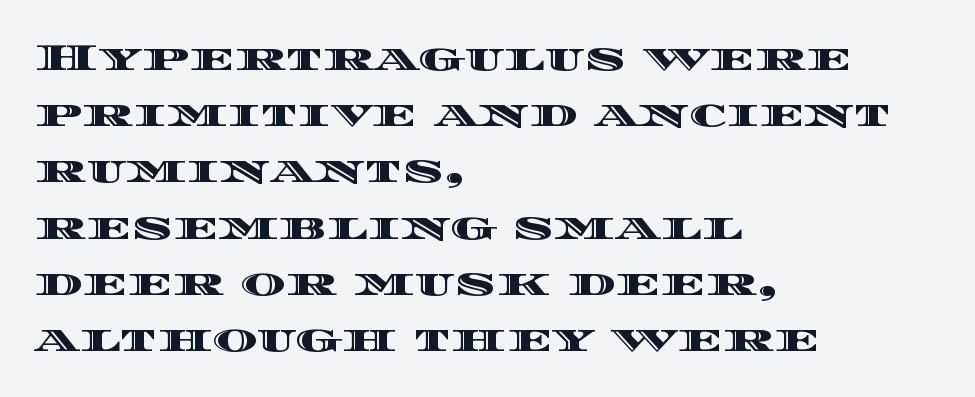
The image shows 38 px wide type, upright; set left-aligned, normal line spacing (1.48x), normal letter spacing, not underlined; a large x-height.
